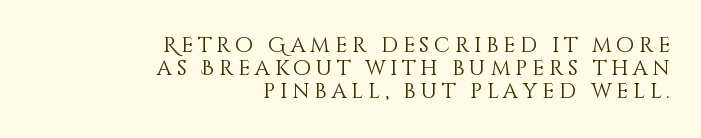
The line-height multiplier appears low, near solid setting. Any mark beneath the type? The region is blank. This reads as an unemphasized weight, regular at the heaviest. One-word summary of the alignment: right. The face used here is rendered with a markedly widened letterfit.
